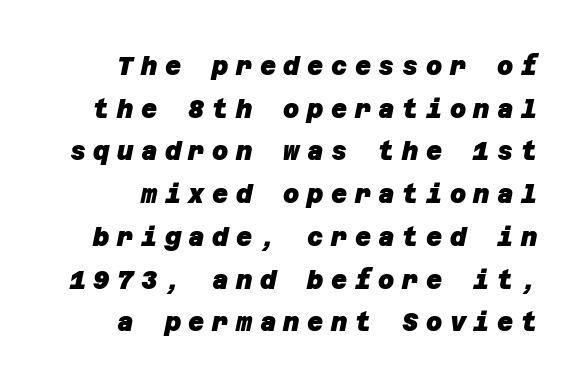
{"bold": "yes", "underline": "no", "line_spacing_ratio": 1.71, "letter_spacing": "wide", "letter_spacing_em": 0.3, "glyph_px": 25}
